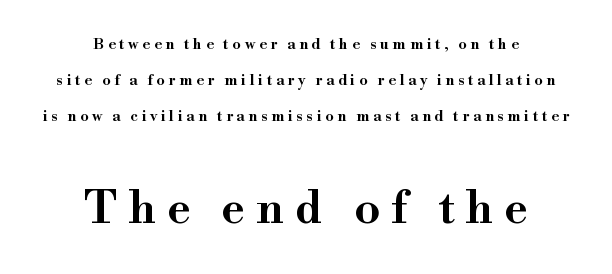
Letters rest on an invisible, unmarked baseline. Little horizontal feet cap the strokes, marking this as serif type. Teacher's note: observe the equal gaps on both sides — that is centered alignment. The rendering inserts visible extra space after every character.
